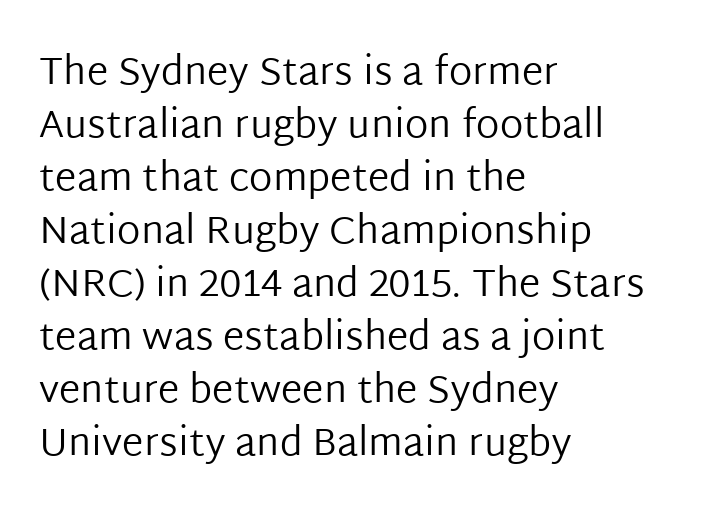
Q: Is the text bold? A: No.
Q: Is the text italic (slanted)? A: No, it is upright.
Q: Is the typeface a serif or a sans-serif typeface? A: Sans-serif.
Q: Is the text underlined? A: No.
Q: How is the paragraph aligned? A: Left-aligned.
Q: Is the spacing between letters normal or unusually wide? A: Normal.
Q: Is the spacing between lines tight, normal or loose? A: Normal.
Q: Width (condensed, normal, or wide)? A: Normal.
Q: Stroke contrast? A: Low.
Q: x-height? A: Medium.
Q: Monospaced? A: No.
